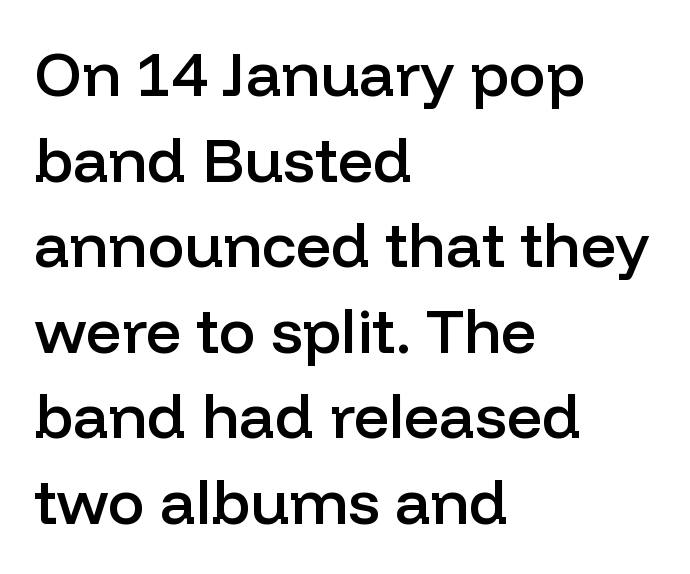
The image shows 62 px semibold sans-serif type, upright; set left-aligned, normal line spacing (1.38x), normal letter spacing, not underlined; low stroke contrast and a medium x-height.
